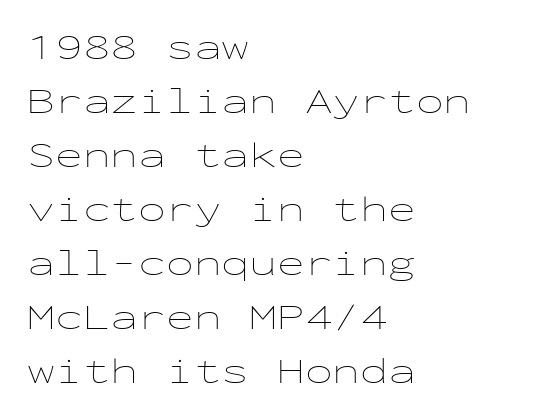
Q: Is the text bold? A: No.
Q: Is the text italic (slanted)? A: No, it is upright.
Q: Is the text underlined? A: No.
Q: How is the paragraph aligned? A: Left-aligned.
Q: Is the spacing between letters normal or unusually wide? A: Normal.
Q: Is the spacing between lines tight, normal or loose? A: Normal.
Q: Width (condensed, normal, or wide)? A: Wide.
Q: Stroke contrast? A: Low.
Q: x-height? A: Medium.
Q: Monospaced? A: Yes.
